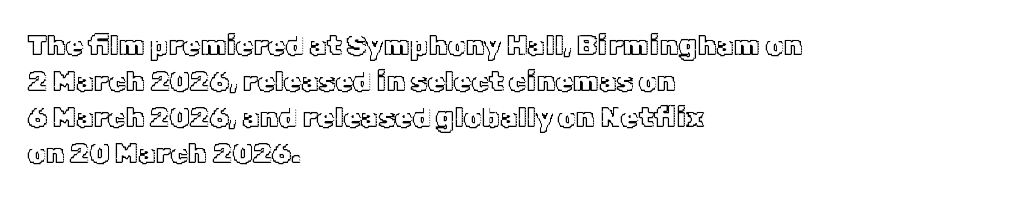
This sample keeps an unexceptional amount of space between lines. Each letter keeps its own natural width here, so spacing adapts to shape. A bare baseline throughout the passage. In terms of posture, this sample is upright. Tracking here is standard; glyphs follow each other at the usual distance.
